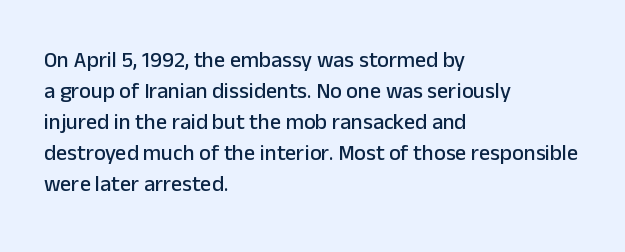
Q: Is the text italic (slanted)? A: No, it is upright.
Q: Is the text underlined? A: No.
Q: How is the paragraph aligned? A: Left-aligned.
Q: Is the spacing between letters normal or unusually wide? A: Normal.
Q: Is the spacing between lines tight, normal or loose? A: Normal.
